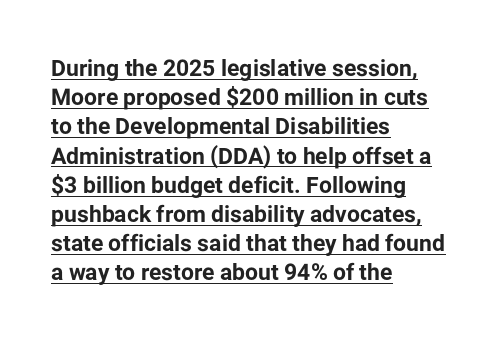
Q: Is the text bold? A: Yes.
Q: Is the text italic (slanted)? A: No, it is upright.
Q: Is the text underlined? A: Yes.
Q: How is the paragraph aligned? A: Left-aligned.
Q: Is the spacing between letters normal or unusually wide? A: Normal.
Q: Is the spacing between lines tight, normal or loose? A: Normal.
